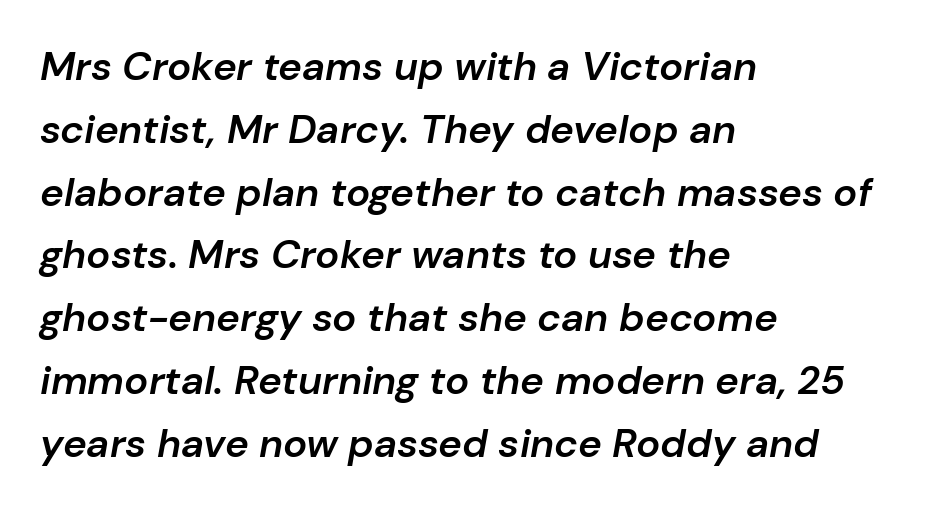
Q: Is the text bold? A: Semi-bold.
Q: Is the text italic (slanted)? A: Yes, it leans right by about 10 degrees.
Q: Is the text underlined? A: No.
Q: How is the paragraph aligned? A: Left-aligned.
Q: Is the spacing between letters normal or unusually wide? A: Normal.
Q: Is the spacing between lines tight, normal or loose? A: Normal.
Q: Width (condensed, normal, or wide)? A: Normal.
Q: Stroke contrast? A: Low.
Q: x-height? A: Medium.
Q: Monospaced? A: No.
